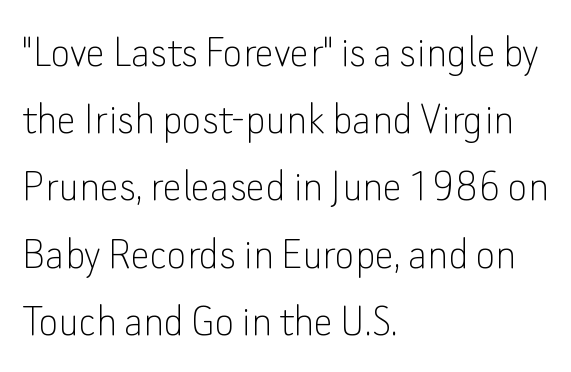
Serif or sans? Sans — the stroke terminals are bare. Letters rest on an invisible, unmarked baseline. Varying glyph widths throughout — classic text-font behaviour. Unbolded letterforms with no extra heft. Line spacing here is normal. The rag falls on the right side of this text block.
